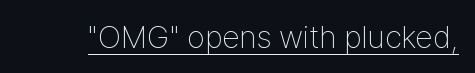
{"serif": "no", "italic": "no", "bold": "no", "weight": "thin", "width": "condensed", "stroke_contrast": "low", "x_height": "medium", "monospaced": "no", "underline": "yes", "letter_spacing": "normal", "letter_spacing_em": 0.0, "glyph_px": 32}
